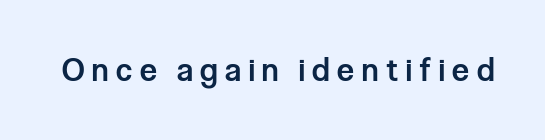
{"serif": "no", "italic": "no", "bold": "semi", "weight": "semibold", "width": "condensed", "stroke_contrast": "low", "x_height": "medium", "monospaced": "no", "underline": "no", "letter_spacing": "wide", "letter_spacing_em": 0.25, "glyph_px": 31}
